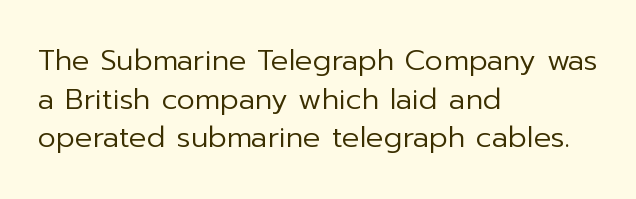
Q: Is the text bold? A: No.
Q: Is the text italic (slanted)? A: No, it is upright.
Q: Is the typeface a serif or a sans-serif typeface? A: Sans-serif.
Q: Is the text underlined? A: No.
Q: How is the paragraph aligned? A: Left-aligned.
Q: Is the spacing between letters normal or unusually wide? A: Normal.
Q: Is the spacing between lines tight, normal or loose? A: Normal.
Q: Width (condensed, normal, or wide)? A: Normal.
Q: Stroke contrast? A: Low.
Q: x-height? A: Medium.
Q: Monospaced? A: No.
